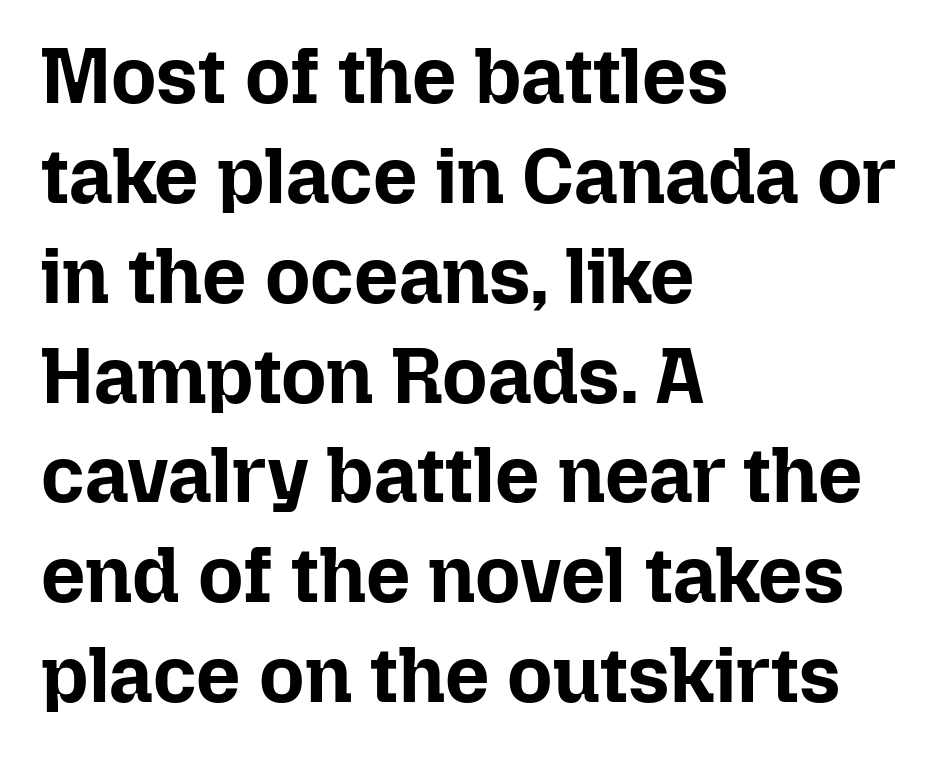
The letters stand straight up with perfectly vertical stems. Default kerning and tracking; the words read as compact shapes. The strokes are fattened all the way to bold. These lines sit exactly where default settings would place them. Left-aligned paragraph, ragged on the right.
